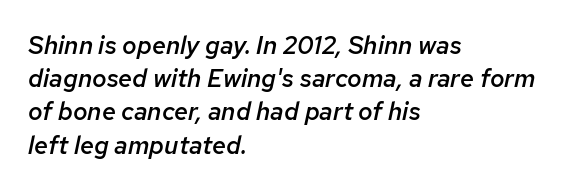
Q: Is the text bold? A: Semi-bold.
Q: Is the text italic (slanted)? A: Yes, it leans right by about 12 degrees.
Q: Is the text underlined? A: No.
Q: How is the paragraph aligned? A: Left-aligned.
Q: Is the spacing between letters normal or unusually wide? A: Normal.
Q: Is the spacing between lines tight, normal or loose? A: Normal.
